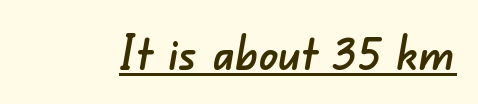
{"serif": "no", "width": "normal", "stroke_contrast": "low", "x_height": "small", "monospaced": "no", "underline": "yes", "letter_spacing": "normal", "letter_spacing_em": 0.0, "glyph_px": 47}
